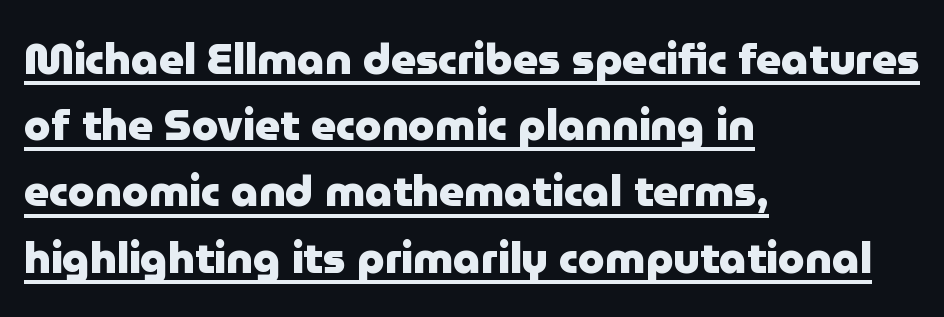
Q: Is the text bold? A: Yes.
Q: Is the text italic (slanted)? A: No, it is upright.
Q: Is the typeface a serif or a sans-serif typeface? A: Sans-serif.
Q: Is the text underlined? A: Yes.
Q: How is the paragraph aligned? A: Left-aligned.
Q: Is the spacing between letters normal or unusually wide? A: Normal.
Q: Is the spacing between lines tight, normal or loose? A: Normal.
Q: Width (condensed, normal, or wide)? A: Normal.
Q: Stroke contrast? A: Low.
Q: x-height? A: Medium.
Q: Monospaced? A: No.
